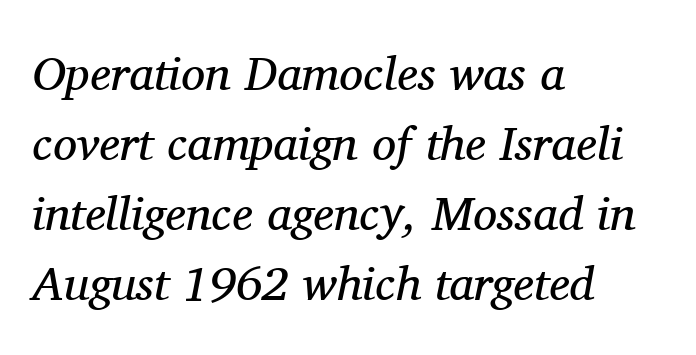
Check the space under the baseline: it is left empty. If you measured baseline to baseline, you'd find a middling distance. The rendering uses natural spacing where letterforms have individual widths. Left-aligned paragraph, ragged on the right. Designer's note — italics engaged.
